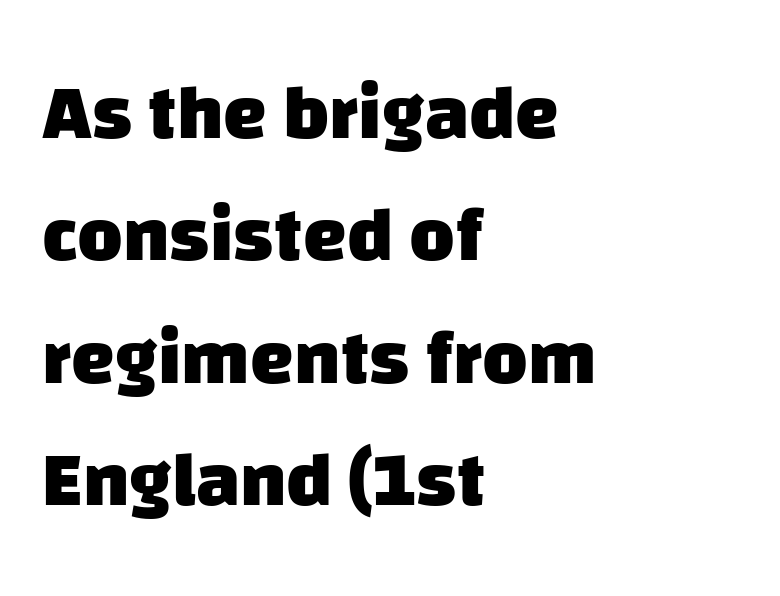
The image shows 78 px heavy sans-serif type; set left-aligned, normal line spacing (1.57x), normal letter spacing, not underlined; low stroke contrast and a large x-height.
